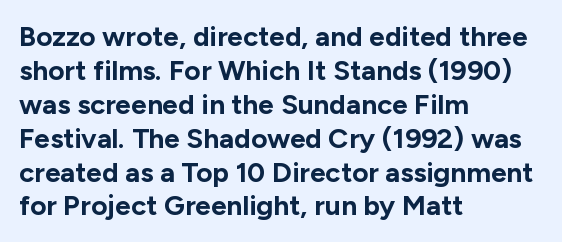
The image shows 28 px bold sans-serif type, upright; set left-aligned, line spacing 1.21x, normal letter spacing, not underlined; low stroke contrast and a medium x-height.
